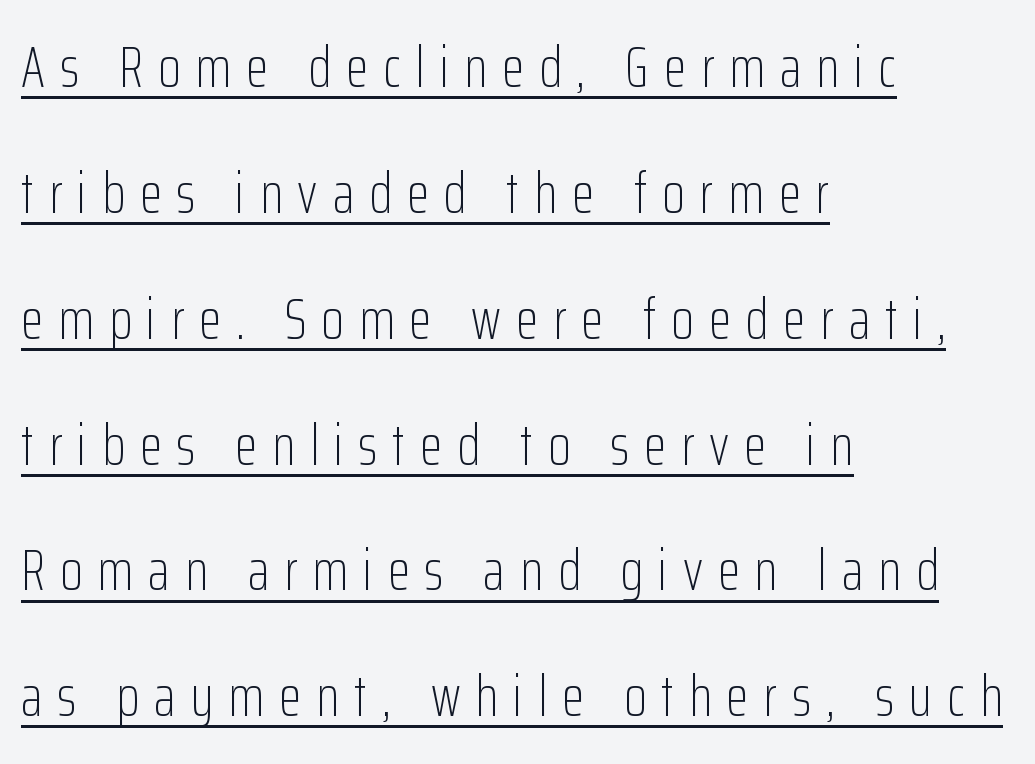
Leftover space on each line is placed entirely after the last word. Vertically, the passage feels expansive, rows floating well apart. Decoration check: the copy is underlined. Here the designer chose a conventional face with non-uniform glyph widths.
